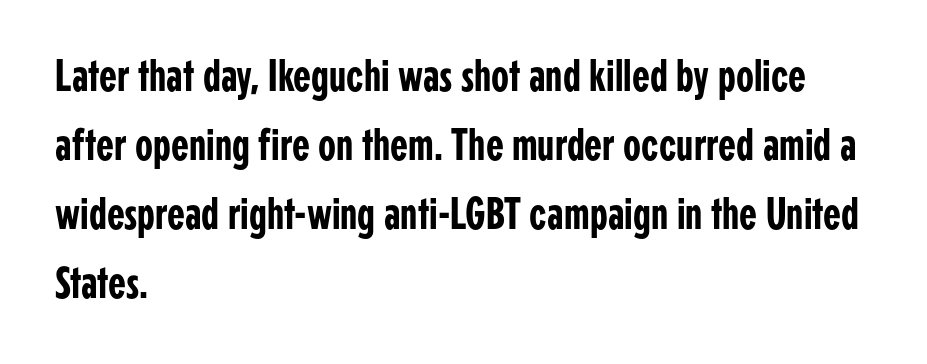
This block has exactly the height ordinary leading produces. Letter spacing: default. If you drew a ruler down the left edge, every line would touch it. The axis of the letterforms is exactly vertical.
